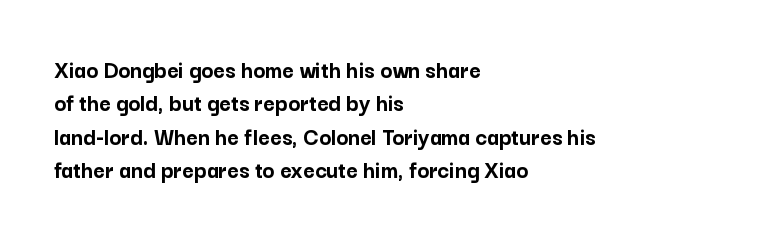
{"italic": "no", "bold": "yes", "underline": "no", "align": "left", "line_spacing": "normal", "line_spacing_ratio": 1.34, "letter_spacing": "normal", "letter_spacing_em": 0.0, "glyph_px": 25}
